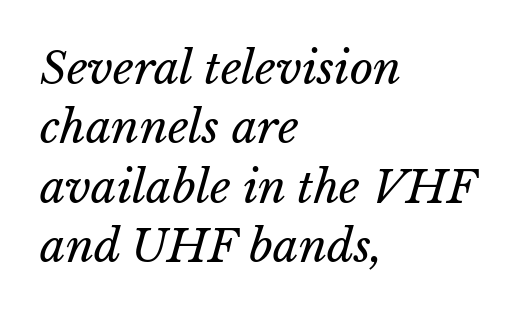
{"bold": "no", "weight": "regular", "width": "normal", "stroke_contrast": "low", "x_height": "medium", "monospaced": "no", "underline": "no", "align": "left", "line_spacing": "normal", "line_spacing_ratio": 1.32, "letter_spacing": "normal", "letter_spacing_em": 0.0, "glyph_px": 45}
